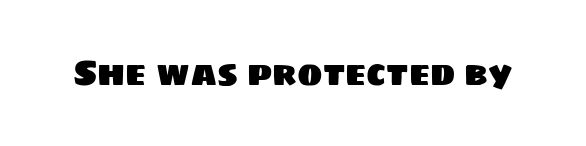
{"serif": "no", "width": "normal", "stroke_contrast": "low", "x_height": "large", "monospaced": "no", "underline": "no", "letter_spacing": "normal", "letter_spacing_em": 0.0, "glyph_px": 34}
